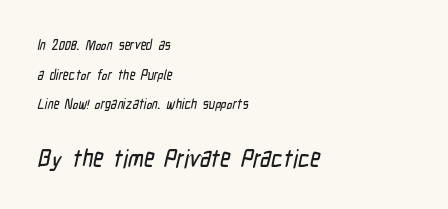
The image shows 25 px text type; set left-aligned, loose line spacing (2.12x), normal letter spacing, not underlined; the second (bottom) block is 1.79x larger.
